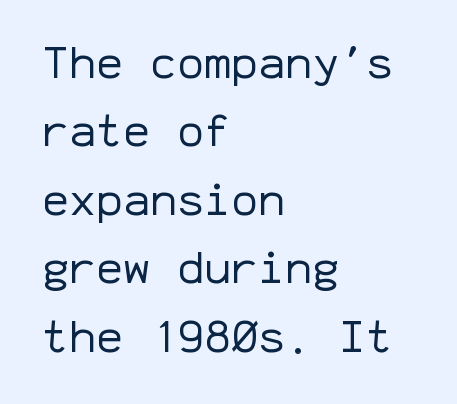
Q: Is the text bold? A: No.
Q: Is the text italic (slanted)? A: No, it is upright.
Q: Is the typeface a serif or a sans-serif typeface? A: Sans-serif.
Q: Is the text underlined? A: No.
Q: How is the paragraph aligned? A: Left-aligned.
Q: Is the spacing between letters normal or unusually wide? A: Normal.
Q: Is the spacing between lines tight, normal or loose? A: Normal.
Q: Width (condensed, normal, or wide)? A: Normal.
Q: Stroke contrast? A: Low.
Q: x-height? A: Medium.
Q: Monospaced? A: Yes.
